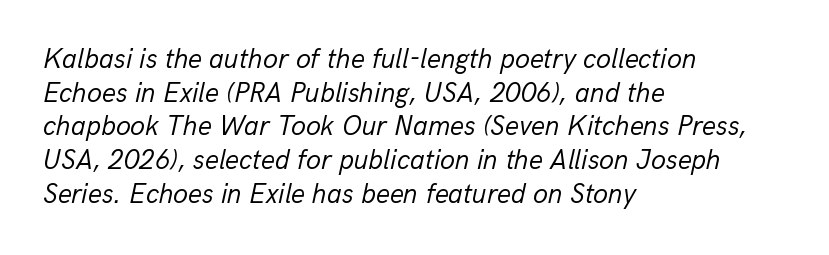
Q: Is the text bold? A: No.
Q: Is the text italic (slanted)? A: Yes, it leans right by about 13 degrees.
Q: Is the text underlined? A: No.
Q: How is the paragraph aligned? A: Left-aligned.
Q: Is the spacing between letters normal or unusually wide? A: Normal.
Q: Is the spacing between lines tight, normal or loose? A: Normal.
